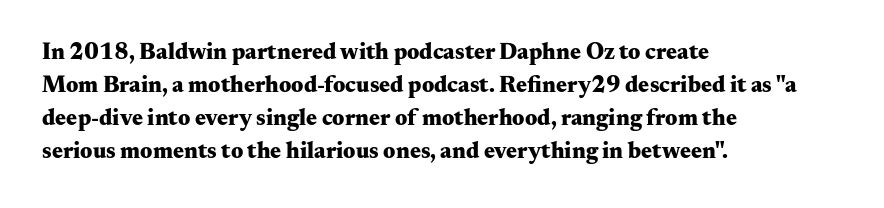
This sample keeps an unexceptional amount of space between lines. Strokes here are thick enough to call this a true bold. A student would call this left alignment; a typographer would say flush left, rag right. You can tell it's not italic because the verticals are truly vertical.
